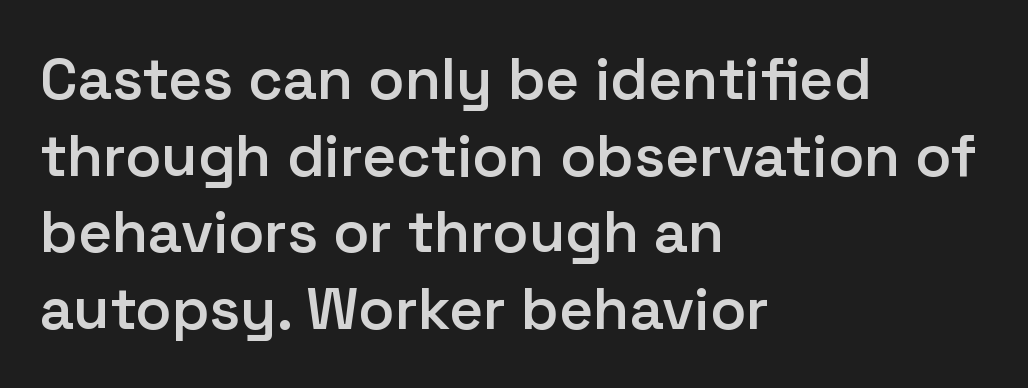
Q: Is the text bold? A: Semi-bold.
Q: Is the text italic (slanted)? A: No, it is upright.
Q: Is the typeface a serif or a sans-serif typeface? A: Sans-serif.
Q: Is the text underlined? A: No.
Q: How is the paragraph aligned? A: Left-aligned.
Q: Is the spacing between letters normal or unusually wide? A: Normal.
Q: Is the spacing between lines tight, normal or loose? A: Normal.
Q: Width (condensed, normal, or wide)? A: Normal.
Q: Stroke contrast? A: Low.
Q: x-height? A: Medium.
Q: Monospaced? A: No.
